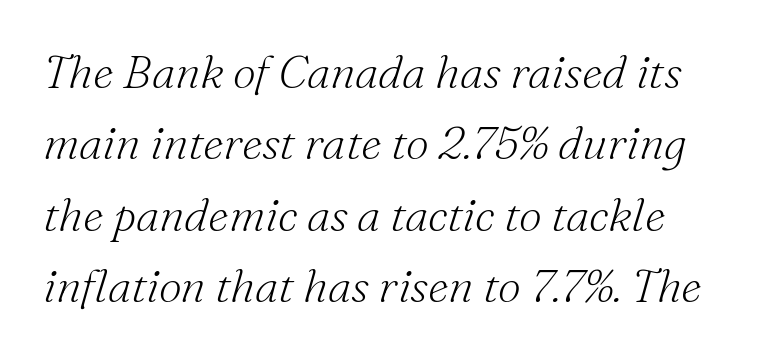
The image shows 46 px light serif type, italic (leaning right); set normal line spacing (1.55x), normal letter spacing, not underlined; medium stroke contrast and a small x-height.
